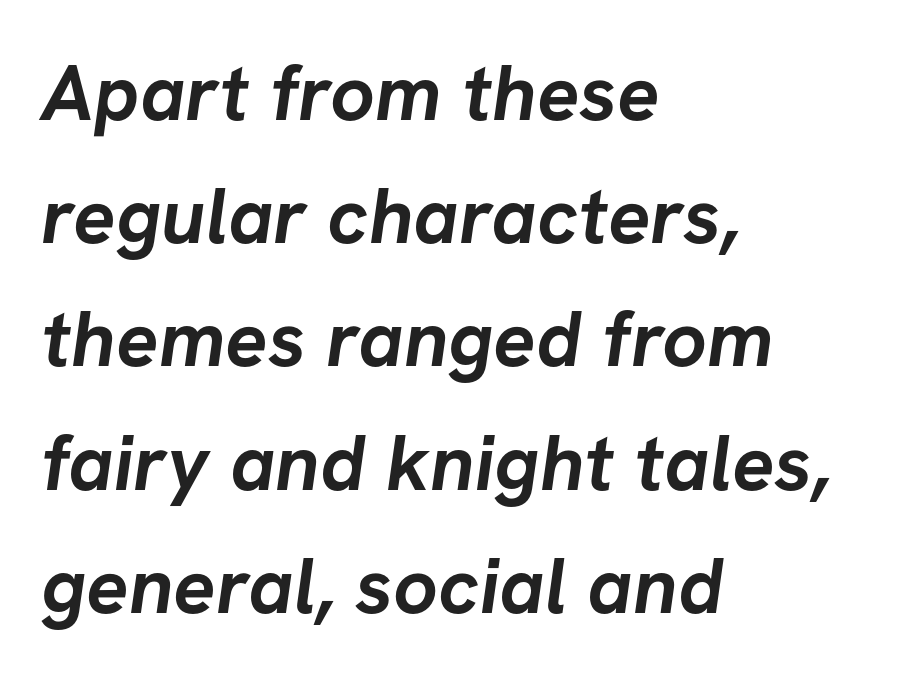
{"serif": "no", "bold": "yes", "weight": "semibold", "width": "normal", "stroke_contrast": "low", "x_height": "medium", "monospaced": "no", "underline": "no", "align": "left", "line_spacing": "normal", "line_spacing_ratio": 1.56, "letter_spacing": "normal", "letter_spacing_em": 0.0, "glyph_px": 79}
